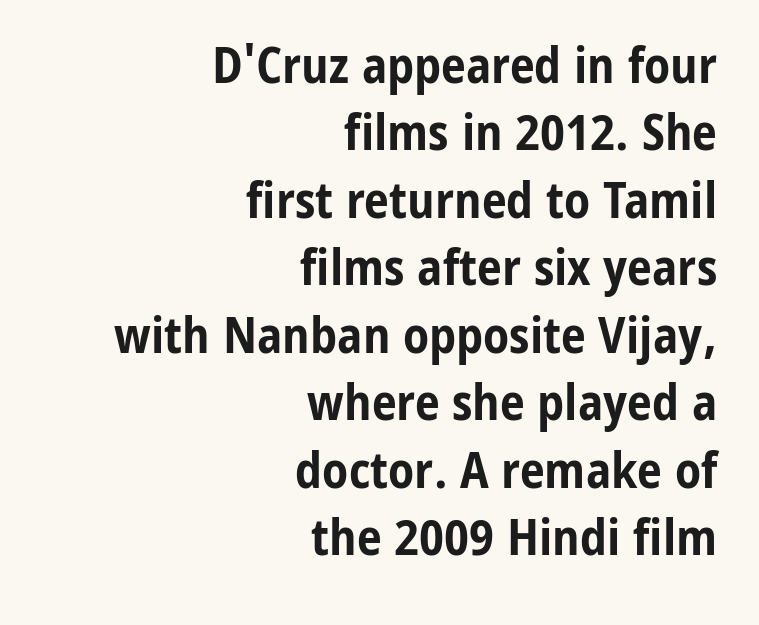
{"serif": "no", "italic": "no", "bold": "yes", "weight": "bold", "width": "condensed", "stroke_contrast": "low", "x_height": "medium", "monospaced": "no", "underline": "no", "align": "right", "line_spacing": "normal", "line_spacing_ratio": 1.35, "letter_spacing": "normal", "letter_spacing_em": 0.0, "glyph_px": 50}
